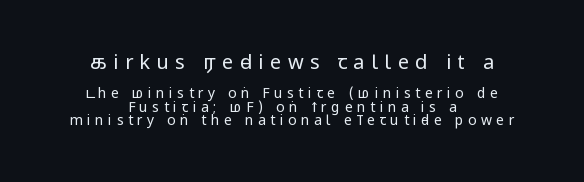
Q: Is the text bold? A: No.
Q: Is the text italic (slanted)? A: No, it is upright.
Q: Is the text underlined? A: No.
Q: How is the paragraph aligned? A: Centered.
Q: Is the spacing between letters normal or unusually wide? A: Unusually wide.
Q: Is the spacing between lines tight, normal or loose? A: Tight.
Q: Which block of text is set in a larger size, the first (top) or the second (bottom)? A: The first (top) one.
